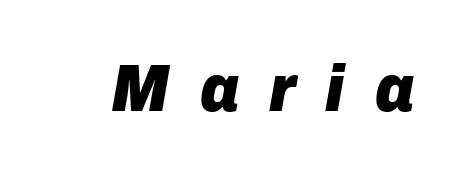
Q: Is the text bold? A: Yes.
Q: Is the text italic (slanted)? A: Yes, it leans right by about 10 degrees.
Q: Is the text underlined? A: No.
Q: Is the spacing between letters normal or unusually wide? A: Unusually wide.
Q: Width (condensed, normal, or wide)? A: Normal.
Q: Stroke contrast? A: Low.
Q: x-height? A: Medium.
Q: Monospaced? A: No.
